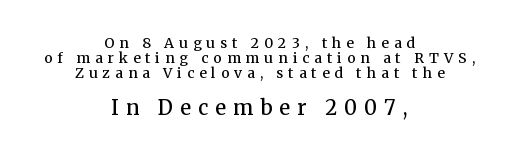
Q: Is the text bold? A: Semi-bold.
Q: Is the text italic (slanted)? A: No, it is upright.
Q: Is the text underlined? A: No.
Q: How is the paragraph aligned? A: Centered.
Q: Is the spacing between letters normal or unusually wide? A: Unusually wide.
Q: Is the spacing between lines tight, normal or loose? A: Tight.
Q: Which block of text is set in a larger size, the first (top) or the second (bottom)? A: The second (bottom) one.
